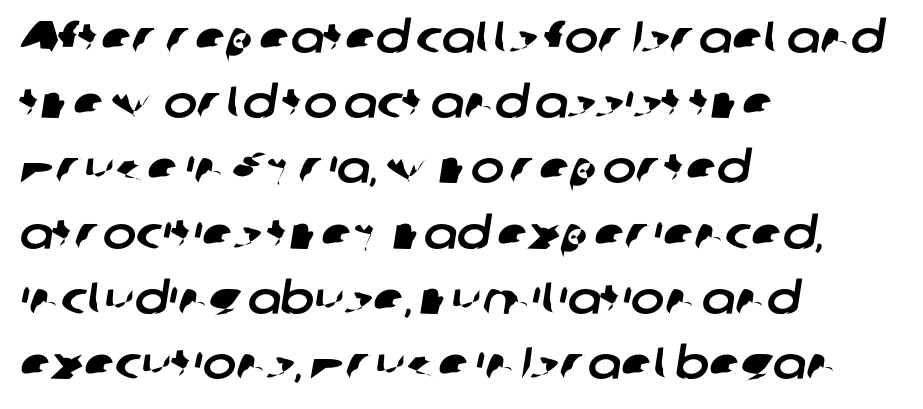
The image shows 45 px sans-serif type; set left-aligned, normal line spacing (1.45x), normal letter spacing, not underlined; low stroke contrast and a medium x-height.
